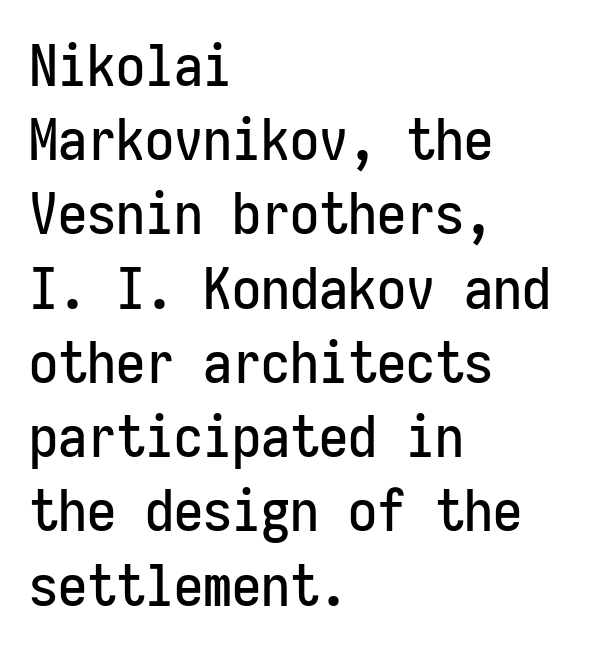
{"serif": "no", "italic": "no", "width": "condensed", "stroke_contrast": "low", "x_height": "medium", "monospaced": "yes", "underline": "no", "align": "left", "line_spacing": "normal", "line_spacing_ratio": 1.28, "letter_spacing": "normal", "letter_spacing_em": 0.0, "glyph_px": 58}
